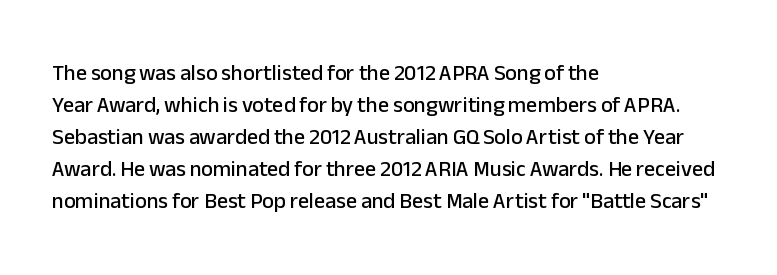
Q: Is the text italic (slanted)? A: No, it is upright.
Q: Is the text underlined? A: No.
Q: How is the paragraph aligned? A: Left-aligned.
Q: Is the spacing between letters normal or unusually wide? A: Normal.
Q: Is the spacing between lines tight, normal or loose? A: Normal.
